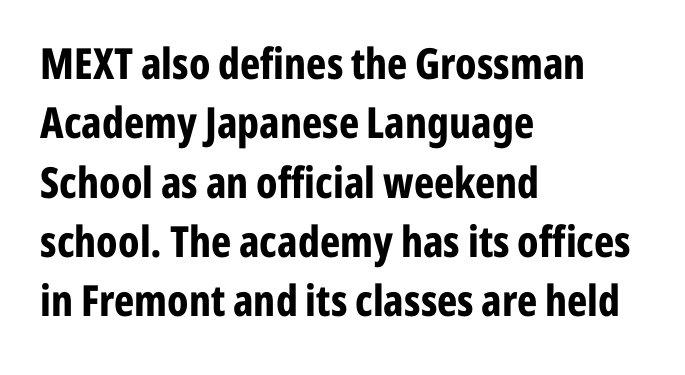
To sum up the face: it is a sans, with no serifs. The face used here is rendered with its standard letterfit. The lettering holds an erect, upright posture throughout. The typesetting leans heavy: a genuine bold. Leftover space on each line is placed entirely after the last word.
